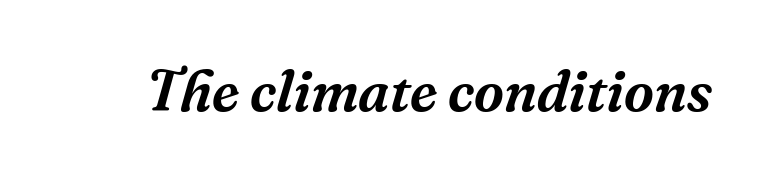
{"serif": "yes", "italic": "yes", "lean": "right", "slant_degrees": 16, "width": "normal", "stroke_contrast": "medium", "x_height": "medium", "monospaced": "no", "underline": "no", "letter_spacing": "normal", "letter_spacing_em": 0.0, "glyph_px": 58}
